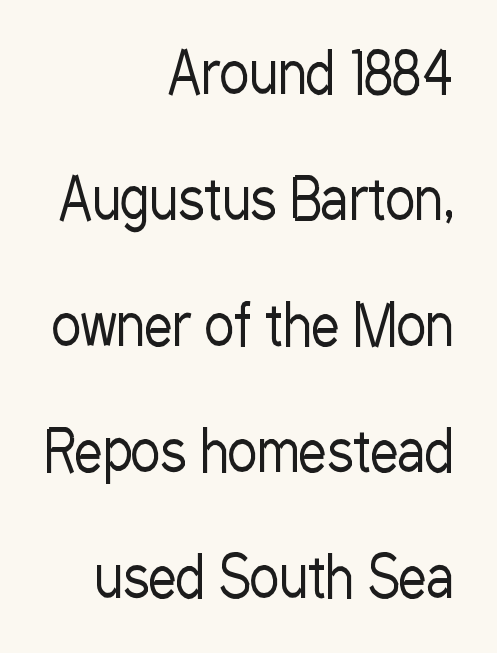
No extra ink here — the face is not bold. The letters advance in unequal steps, a hallmark of proportional type. Check the space under the baseline: it is left empty. Students, observe: this is what heavily led, spacious text looks like. The glyphs in this specimen are sans serif.
